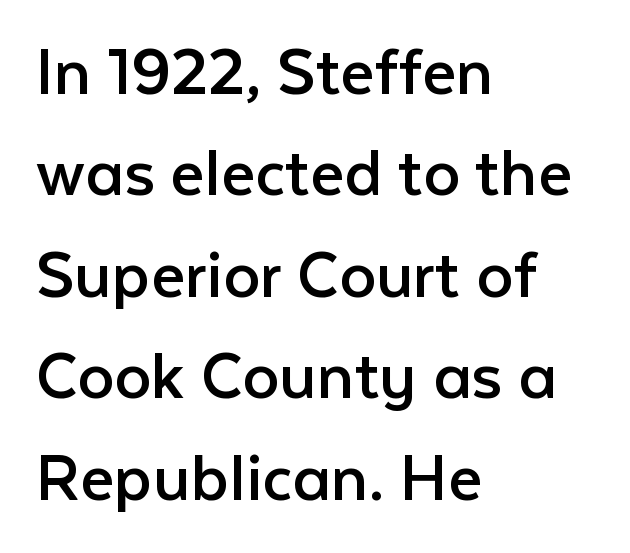
{"serif": "no", "italic": "no", "bold": "no", "weight": "regular", "width": "normal", "stroke_contrast": "low", "x_height": "medium", "monospaced": "no", "underline": "no", "align": "left", "line_spacing": "normal", "line_spacing_ratio": 1.37, "letter_spacing": "normal", "letter_spacing_em": 0.0, "glyph_px": 74}
